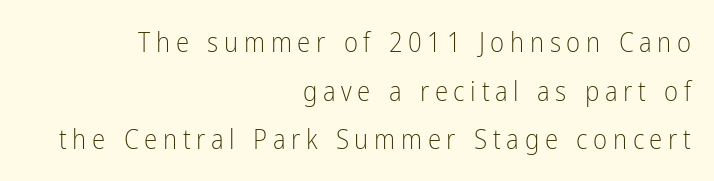
The face used here is rendered with a markedly widened letterfit. Ordinary non-slanted type is in use. The paragraph shown leans on its right margin. The strip under each line holds only bare page.
